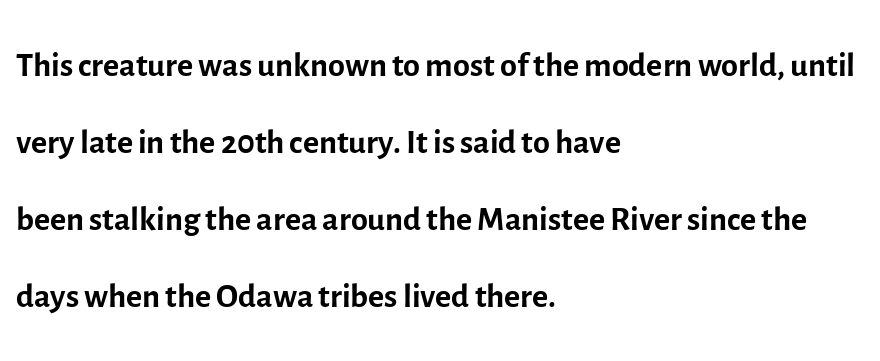
The image shows 49 px regular-weight sans-serif type, upright; set left-aligned, normal line spacing (1.57x), normal letter spacing, not underlined; a medium x-height.
